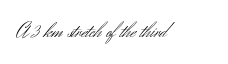
The image shows 22 px text type; set normal letter spacing, not underlined.
